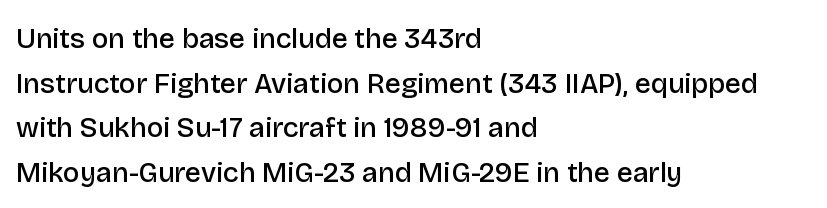
Q: Is the text bold? A: Semi-bold.
Q: Is the text italic (slanted)? A: No, it is upright.
Q: Is the typeface a serif or a sans-serif typeface? A: Sans-serif.
Q: Is the text underlined? A: No.
Q: How is the paragraph aligned? A: Left-aligned.
Q: Is the spacing between letters normal or unusually wide? A: Normal.
Q: Is the spacing between lines tight, normal or loose? A: Normal.
Q: Width (condensed, normal, or wide)? A: Normal.
Q: Stroke contrast? A: Low.
Q: x-height? A: Large.
Q: Monospaced? A: No.
